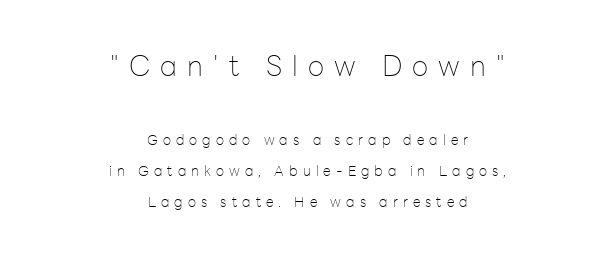
{"serif": "no", "italic": "no", "bold": "no", "weight": "thin", "width": "normal", "stroke_contrast": "low", "x_height": "medium", "monospaced": "no", "underline": "no", "align": "center", "line_spacing": "loose", "line_spacing_ratio": 2.21, "letter_spacing": "wide", "letter_spacing_em": 0.36, "larger_block": "first", "size_ratio": 2.0, "glyph_px": 28}
